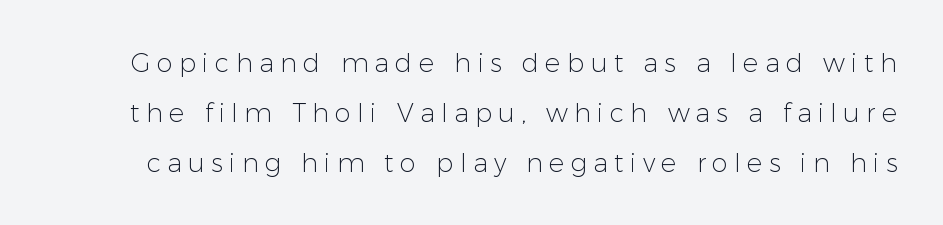
The tracking reads as deliberately expanded to a designer's eye. The words here are not underlined. Leading: increased. Every character sits straight up, as roman type does. A light-to-regular cut is what we see here.
